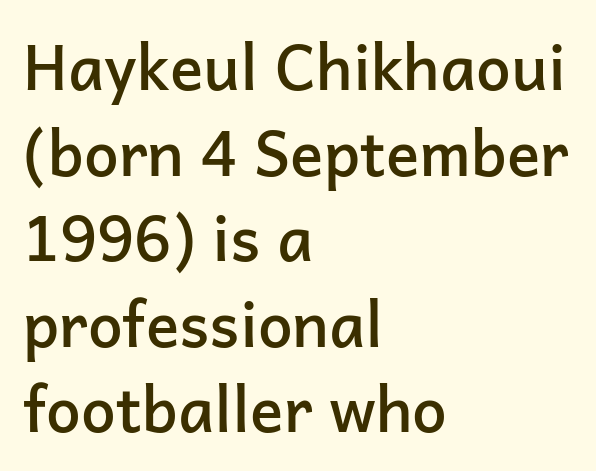
The image shows 62 px semibold sans-serif type, upright; set left-aligned, normal line spacing (1.38x), normal letter spacing, not underlined; low stroke contrast and a medium x-height.
